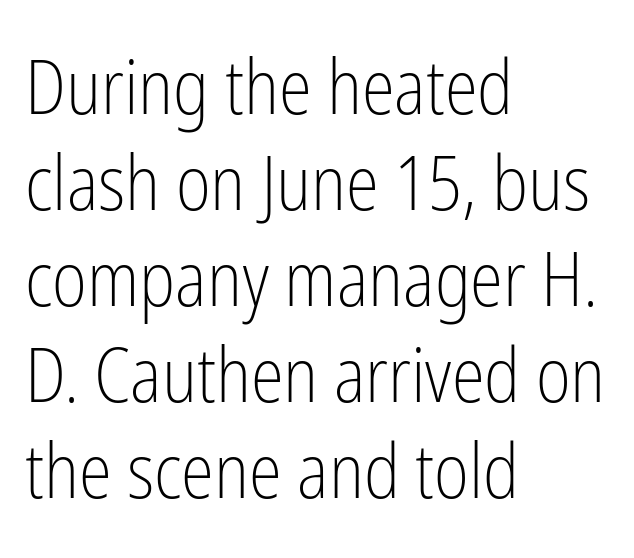
{"serif": "no", "italic": "no", "bold": "no", "weight": "light", "width": "condensed", "stroke_contrast": "low", "x_height": "medium", "monospaced": "no", "underline": "no", "align": "left", "line_spacing": "normal", "line_spacing_ratio": 1.28, "letter_spacing": "normal", "letter_spacing_em": 0.0, "glyph_px": 75}
